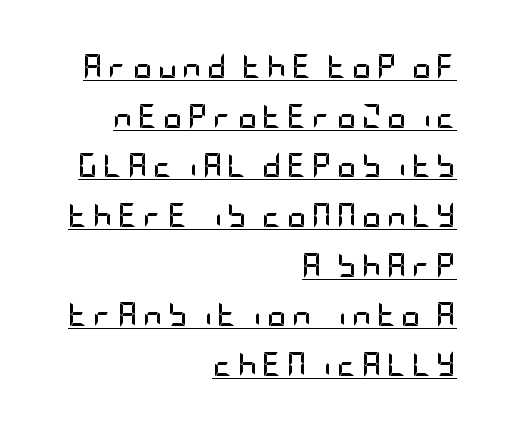
{"italic": "no", "bold": "yes", "underline": "yes", "align": "right", "line_spacing": "loose", "line_spacing_ratio": 2.07, "letter_spacing": "wide", "letter_spacing_em": 0.22, "glyph_px": 24}
